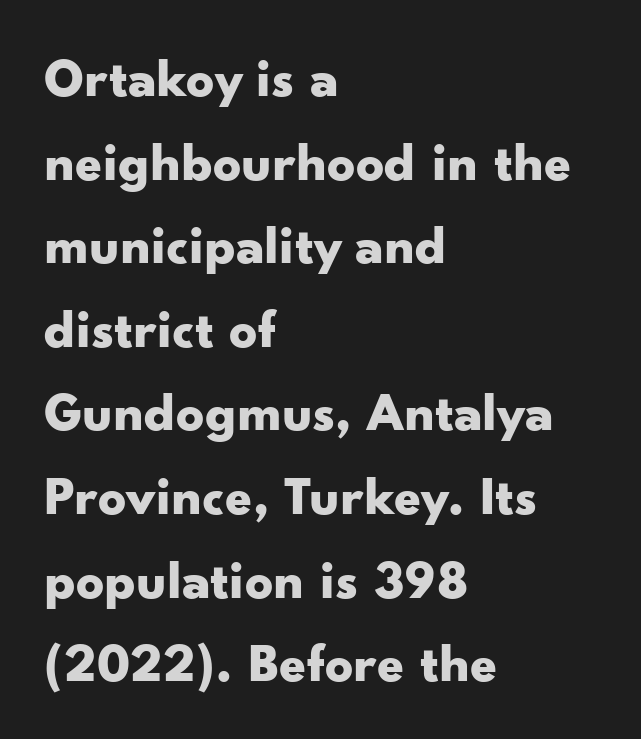
Has an underline been added? It has not. Reading down the column, the eye jumps a familiar distance to each next line. In terms of weight, the rendering is a true, heavy bold. This rendering leaves character spacing at its baseline value.
